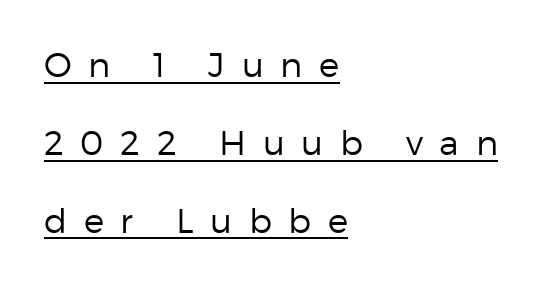
Emphasis is given by a line drawn under the lettering. The type family on display is of the sans-serif kind. This block would shrink considerably if given ordinary leading; it's expanded now. Designer's note — italics off, roman on. Honestly, the letter spacing is so wide it's the main thing you notice. Unbolded letterforms with no extra heft.
